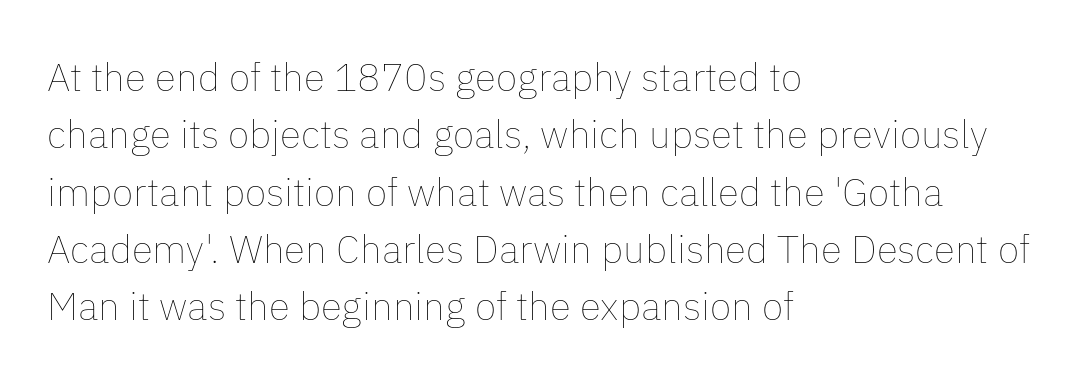
{"italic": "no", "bold": "no", "weight": "thin", "width": "normal", "stroke_contrast": "low", "x_height": "medium", "monospaced": "no", "underline": "no", "align": "left", "line_spacing": "normal", "line_spacing_ratio": 1.47, "letter_spacing": "normal", "letter_spacing_em": 0.0, "glyph_px": 39}
